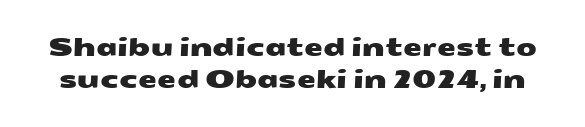
{"underline": "no", "line_spacing": "normal", "line_spacing_ratio": 1.33, "letter_spacing": "normal", "letter_spacing_em": 0.0, "glyph_px": 24}
